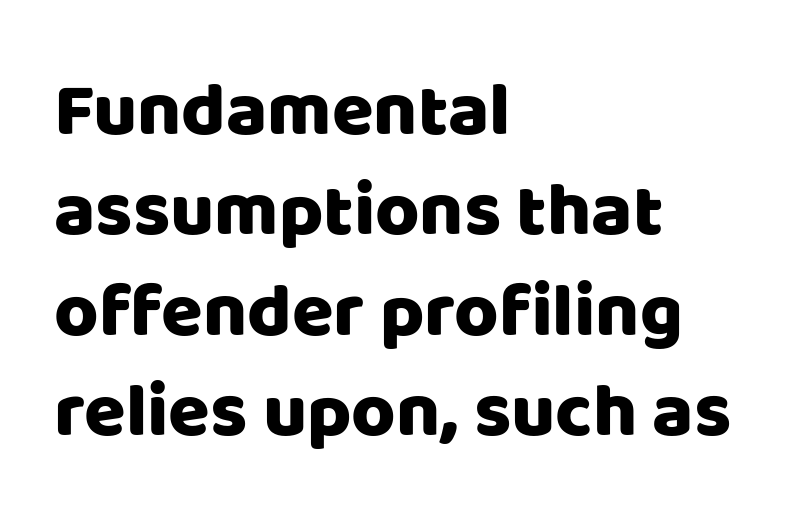
The font's upright variant was chosen for this text. You could call the tracking neutral — neither tight nor loose. These lines sit exactly where default settings would place them. Is this a fixed-width face? No — the glyphs have proportional, varying widths. These lines are composed in type without serifs.
